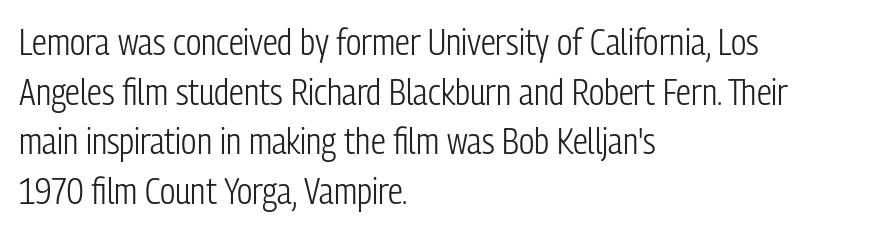
The image shows 37 px light, condensed sans-serif type, upright; set left-aligned, normal line spacing (1.34x), normal letter spacing, not underlined; low stroke contrast and a medium x-height.
